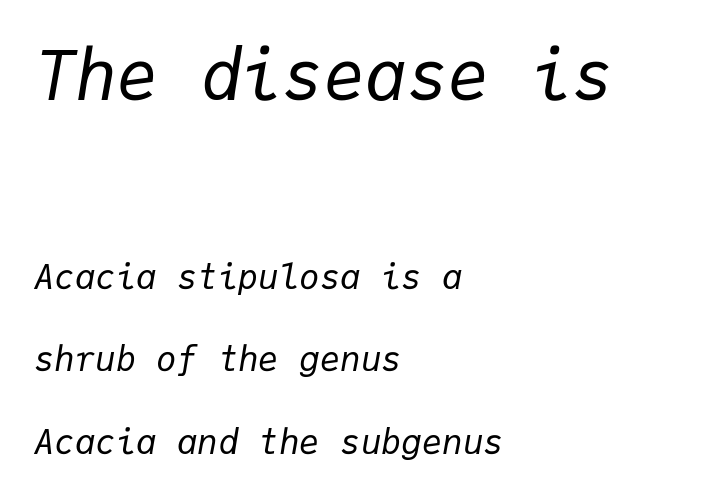
The weight tops out at a normal text grade. The paragraph shown leans on its left margin. A typesetter would call this monospace, since all characters share one set width. Descenders are the only things crossing below the line. Default kerning and tracking; the words read as compact shapes.
